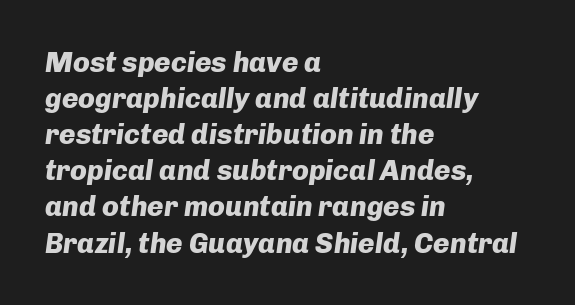
The font is running at its bold setting. Unmarked baselines from the first word to the last. The rendering uses natural spacing where letterforms have individual widths. These lines sit exactly where default settings would place them. Emphasis-style slanted type is in use. Standard letterfit; no display-style spreading of the glyphs.
